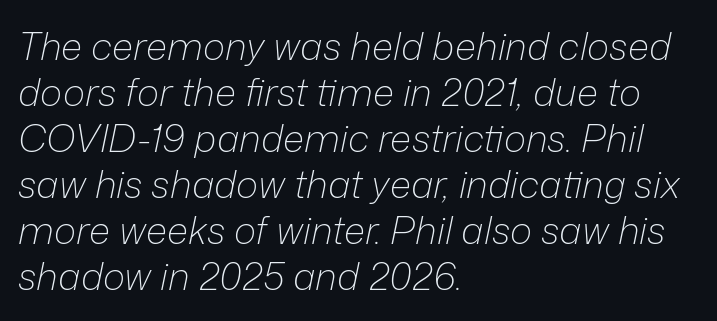
Q: Is the text bold? A: No.
Q: Is the text italic (slanted)? A: Yes, it leans right by about 12 degrees.
Q: Is the text underlined? A: No.
Q: How is the paragraph aligned? A: Left-aligned.
Q: Is the spacing between letters normal or unusually wide? A: Normal.
Q: Width (condensed, normal, or wide)? A: Normal.
Q: Stroke contrast? A: Low.
Q: x-height? A: Medium.
Q: Monospaced? A: No.
